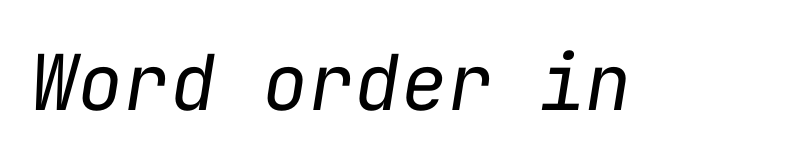
Look at the tracking — it's just the regular setting, nothing added. Each stroke keeps to a modest, everyday thickness or less. Looks like terminal output: every glyph gets an equal slot. Does the lettering tilt? It does — this is italic. Any mark beneath the type? The region is blank.
